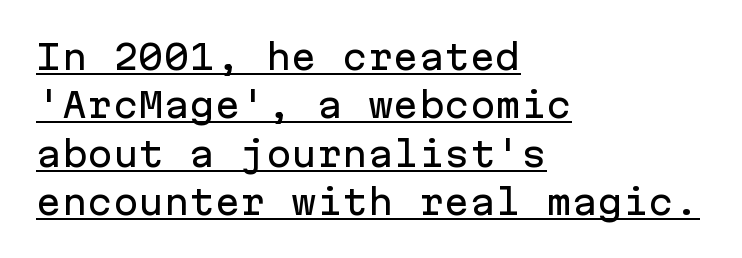
{"serif": "no", "italic": "no", "width": "normal", "stroke_contrast": "low", "x_height": "medium", "monospaced": "yes", "underline": "yes", "align": "left", "line_spacing": "normal", "line_spacing_ratio": 1.42, "letter_spacing": "normal", "letter_spacing_em": 0.0, "glyph_px": 34}
